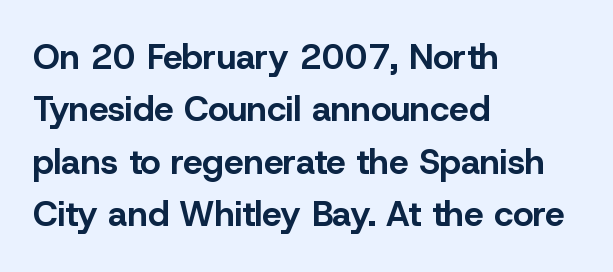
{"serif": "no", "italic": "no", "bold": "yes", "weight": "bold", "width": "normal", "stroke_contrast": "low", "x_height": "medium", "monospaced": "no", "underline": "no", "align": "left", "line_spacing": "normal", "line_spacing_ratio": 1.5, "letter_spacing": "normal", "letter_spacing_em": 0.0, "glyph_px": 35}
